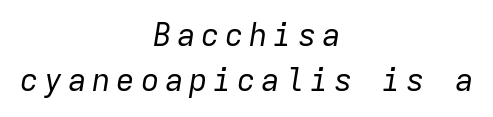
The image shows 31 px regular-weight type, italic (leaning right), monospaced; set centered, normal line spacing (1.46x), not underlined; low stroke contrast and a medium x-height.
